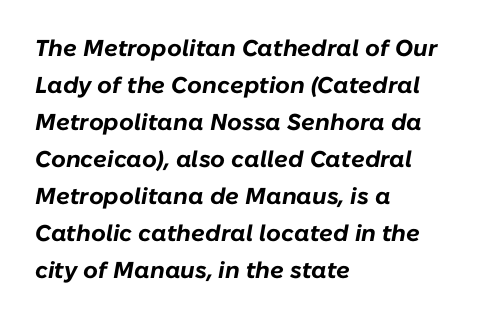
{"italic": "yes", "lean": "right", "slant_degrees": 10, "bold": "yes", "underline": "no", "align": "left", "line_spacing": "normal", "line_spacing_ratio": 1.61, "letter_spacing": "normal", "letter_spacing_em": 0.0, "glyph_px": 23}
